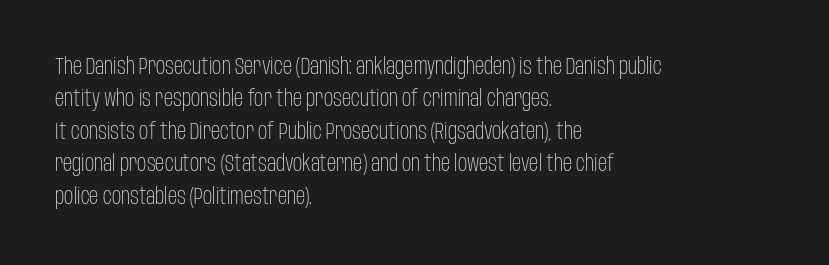
{"italic": "no", "bold": "no", "underline": "no", "align": "left", "line_spacing": "normal", "line_spacing_ratio": 1.41, "letter_spacing": "normal", "letter_spacing_em": 0.0, "glyph_px": 23}
